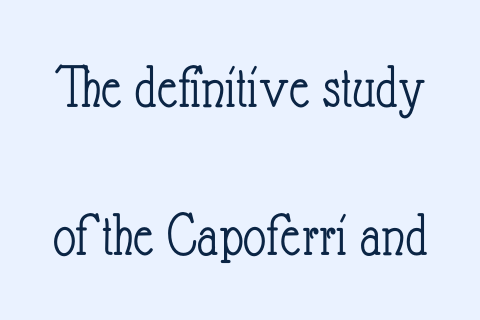
{"italic": "no", "bold": "no", "weight": "light", "width": "condensed", "stroke_contrast": "low", "x_height": "small", "monospaced": "no", "underline": "no", "line_spacing": "loose", "line_spacing_ratio": 2.35, "letter_spacing": "normal", "letter_spacing_em": 0.0, "glyph_px": 63}
